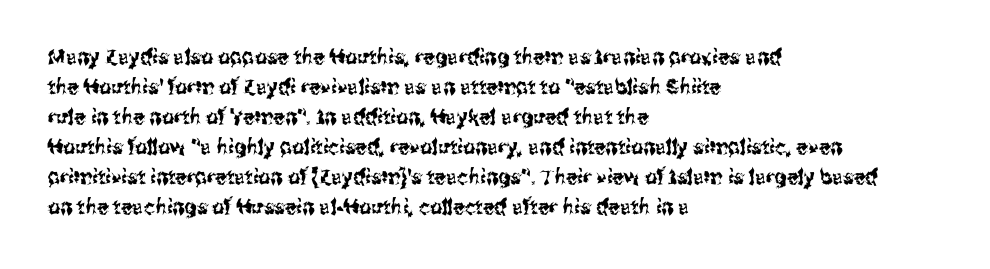
The gaps between neighbouring characters are ordinary and unremarkable. This rendering uses left alignment, leaving the right contour irregular. Horizontal bands of white between lines are of average thickness. The strip under each line holds only bare page. It's the straight-up-and-down kind of type.
